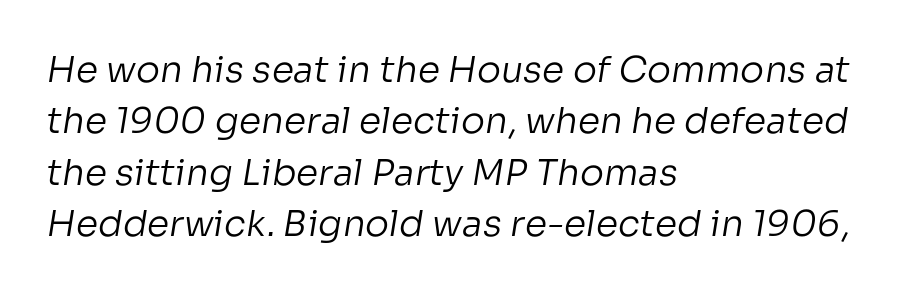
Anything drawn beneath the words? Only blank space. Casual observation: everything's shoved over to the left. You could not count columns in this text — the font is proportionally spaced. Standard letterfit; no display-style spreading of the glyphs. Serif or sans? Sans — the stroke terminals are bare. No chunkiness to these letters — they're not bold.
